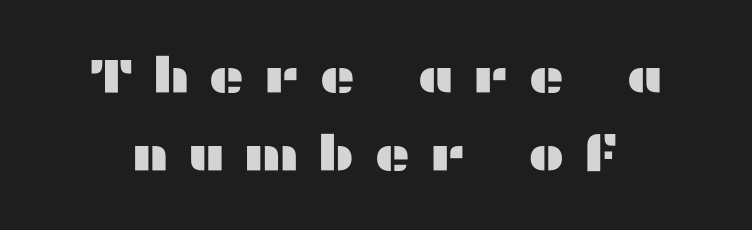
The image shows 49 px wide sans-serif type, upright; set normal line spacing (1.59x), unusually wide letter spacing (+0.38 em), not underlined; medium stroke contrast and a medium x-height.
